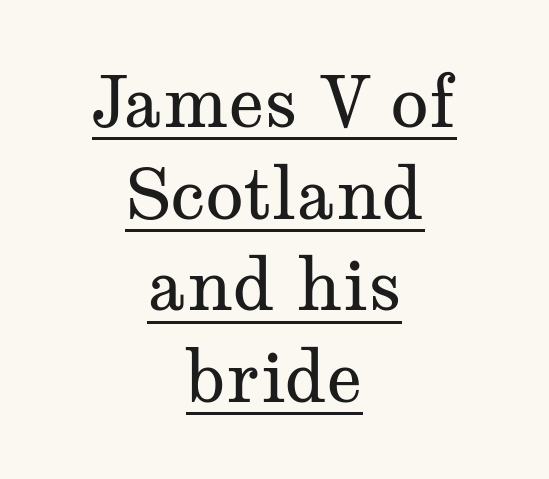
Q: Is the text bold? A: No.
Q: Is the text italic (slanted)? A: No, it is upright.
Q: Is the typeface a serif or a sans-serif typeface? A: Serif.
Q: Is the text underlined? A: Yes.
Q: How is the paragraph aligned? A: Centered.
Q: Is the spacing between letters normal or unusually wide? A: Normal.
Q: Is the spacing between lines tight, normal or loose? A: Normal.
Q: Width (condensed, normal, or wide)? A: Wide.
Q: Stroke contrast? A: Medium.
Q: x-height? A: Medium.
Q: Monospaced? A: No.
